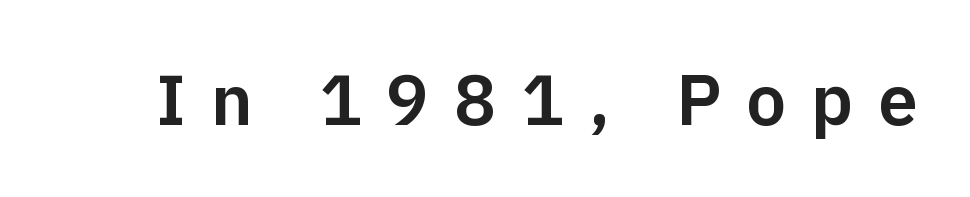
{"serif": "no", "italic": "no", "width": "normal", "stroke_contrast": "low", "x_height": "medium", "monospaced": "no", "underline": "no", "letter_spacing": "wide", "letter_spacing_em": 0.35, "glyph_px": 71}
